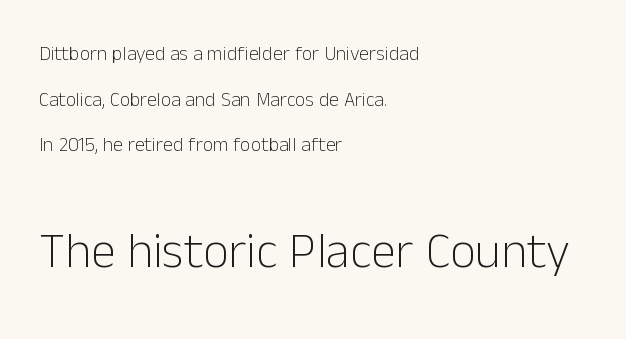
The image shows 50 px light sans-serif type, upright; set left-aligned, loose line spacing (2.28x), normal letter spacing, not underlined; the second (bottom) block is 2.5x larger; low stroke contrast and a medium x-height.
